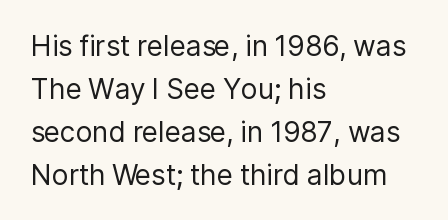
{"serif": "no", "italic": "no", "bold": "no", "weight": "regular", "width": "normal", "stroke_contrast": "low", "x_height": "medium", "monospaced": "no", "underline": "no", "align": "left", "line_spacing": "normal", "line_spacing_ratio": 1.53, "letter_spacing": "normal", "letter_spacing_em": 0.0, "glyph_px": 28}
